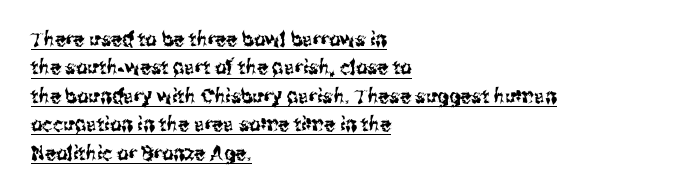
Vertical spacing — default. The lines are quadded left. Tall strokes in this sample are plumb rather than angled. Standard letterfit; no display-style spreading of the glyphs. Underlining? Definitely there.
